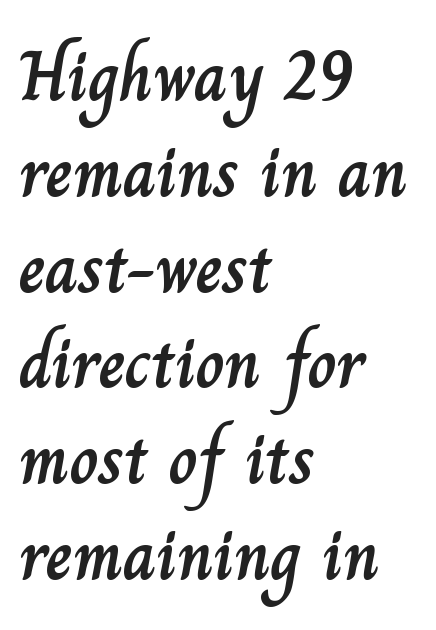
The image shows 72 px text type; set left-aligned, normal line spacing (1.33x), normal letter spacing, not underlined; low stroke contrast and a small x-height.
